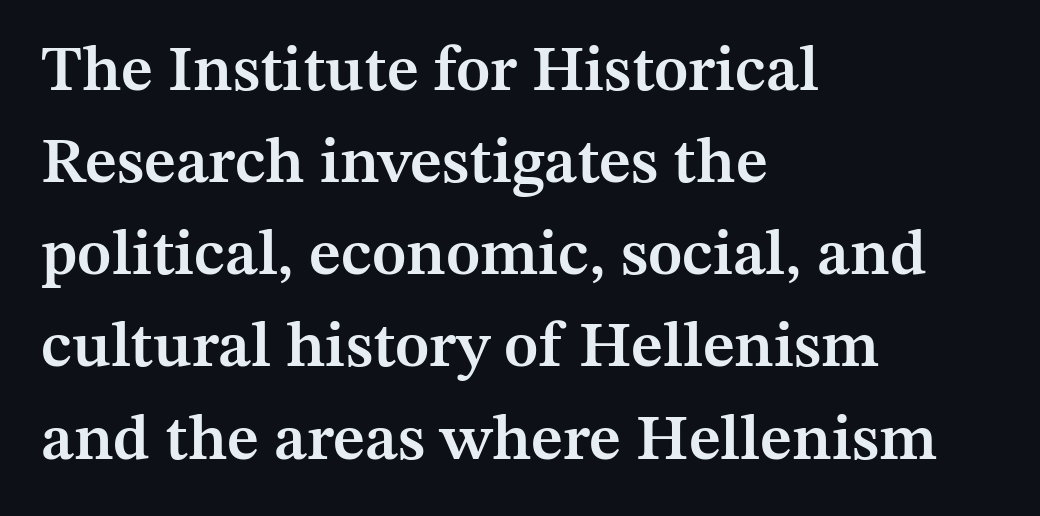
{"serif": "yes", "italic": "no", "bold": "semi", "weight": "semibold", "width": "normal", "stroke_contrast": "medium", "x_height": "medium", "monospaced": "no", "underline": "no", "align": "left", "line_spacing": "normal", "line_spacing_ratio": 1.44, "letter_spacing": "normal", "letter_spacing_em": 0.0, "glyph_px": 64}
